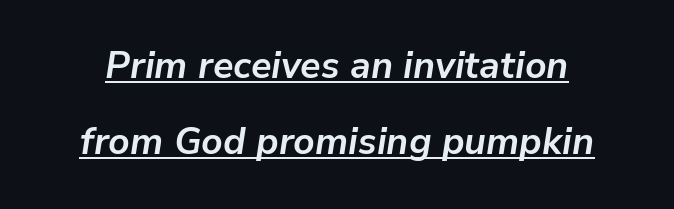
Q: Is the text bold? A: Yes.
Q: Is the text italic (slanted)? A: Yes, it leans right by about 9 degrees.
Q: Is the text underlined? A: Yes.
Q: Is the spacing between letters normal or unusually wide? A: Normal.
Q: Is the spacing between lines tight, normal or loose? A: Loose.
Q: Width (condensed, normal, or wide)? A: Normal.
Q: Stroke contrast? A: Low.
Q: x-height? A: Medium.
Q: Monospaced? A: No.
